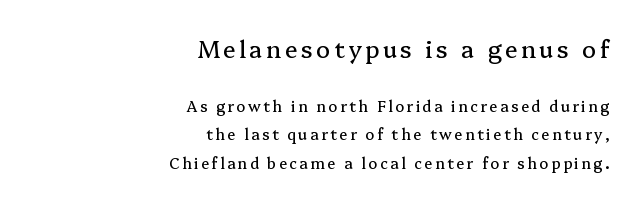
The image shows 23 px text type, upright; set right-aligned, loose line spacing (1.92x), not underlined; the first (top) block is 1.53x larger.
